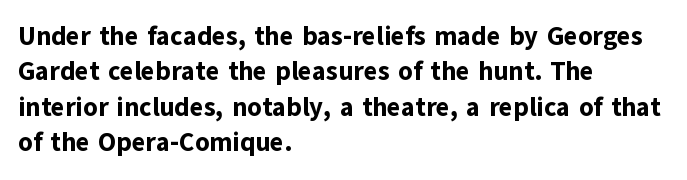
Normally led — the rows are evenly, conventionally spaced. A roman cut, with each character standing at attention. The gaps between neighbouring characters are ordinary and unremarkable. The words here are not underlined. Left-aligned paragraph, ragged on the right. The typesetting leans heavy: a genuine bold.
